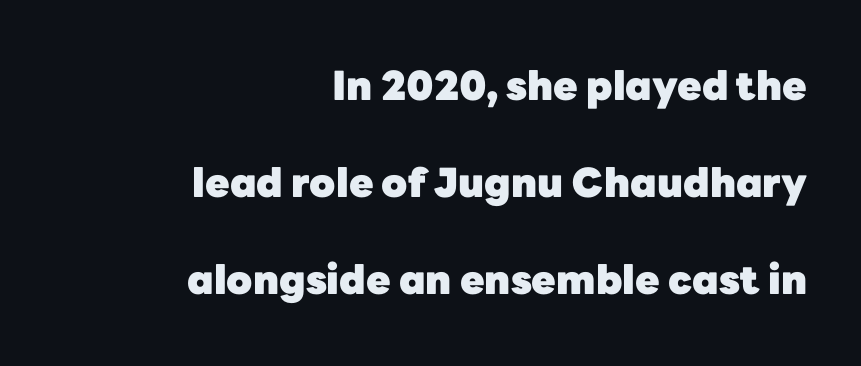
Q: Is the text bold? A: Yes.
Q: Is the text italic (slanted)? A: No, it is upright.
Q: Is the typeface a serif or a sans-serif typeface? A: Sans-serif.
Q: Is the text underlined? A: No.
Q: How is the paragraph aligned? A: Right-aligned.
Q: Is the spacing between letters normal or unusually wide? A: Normal.
Q: Is the spacing between lines tight, normal or loose? A: Loose.
Q: Width (condensed, normal, or wide)? A: Normal.
Q: Stroke contrast? A: Low.
Q: x-height? A: Medium.
Q: Monospaced? A: No.
